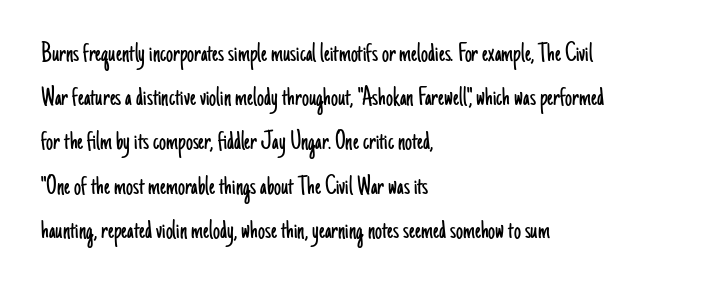
Q: Is the text bold? A: No.
Q: Is the text italic (slanted)? A: No, it is upright.
Q: Is the typeface a serif or a sans-serif typeface? A: Sans-serif.
Q: Is the text underlined? A: No.
Q: How is the paragraph aligned? A: Left-aligned.
Q: Is the spacing between letters normal or unusually wide? A: Normal.
Q: Is the spacing between lines tight, normal or loose? A: Normal.
Q: Width (condensed, normal, or wide)? A: Condensed.
Q: Stroke contrast? A: Low.
Q: x-height? A: Small.
Q: Monospaced? A: No.
